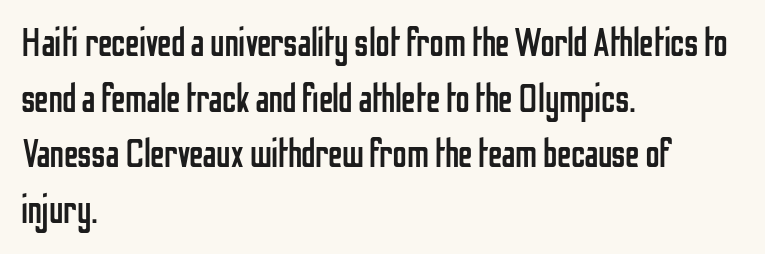
Q: Is the text bold? A: No.
Q: Is the text italic (slanted)? A: No, it is upright.
Q: Is the typeface a serif or a sans-serif typeface? A: Sans-serif.
Q: Is the text underlined? A: No.
Q: How is the paragraph aligned? A: Left-aligned.
Q: Is the spacing between letters normal or unusually wide? A: Normal.
Q: Is the spacing between lines tight, normal or loose? A: Normal.
Q: Width (condensed, normal, or wide)? A: Condensed.
Q: Stroke contrast? A: Low.
Q: x-height? A: Medium.
Q: Monospaced? A: No.
